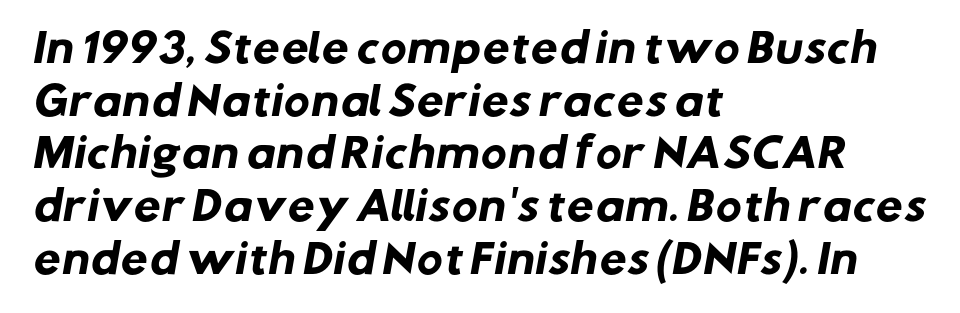
Inter-character spacing is left at the font's built-in metrics. Teacher's note: observe the even left margin — that is flush-left alignment. Anything drawn beneath the words? Only blank space. A typesetter would call this proportional, since set widths differ per character.
